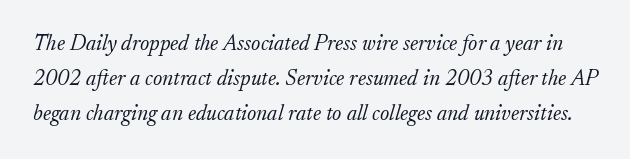
Q: Is the text bold? A: No.
Q: Is the text italic (slanted)? A: Yes, it leans right by about 17 degrees.
Q: Is the text underlined? A: No.
Q: Is the spacing between letters normal or unusually wide? A: Normal.
Q: Is the spacing between lines tight, normal or loose? A: Normal.
